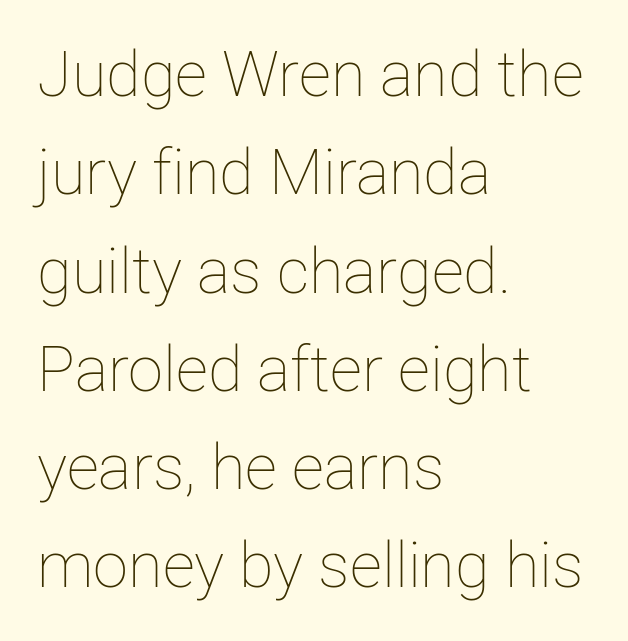
Q: Is the text bold? A: No.
Q: Is the text italic (slanted)? A: No, it is upright.
Q: Is the text underlined? A: No.
Q: How is the paragraph aligned? A: Left-aligned.
Q: Is the spacing between letters normal or unusually wide? A: Normal.
Q: Is the spacing between lines tight, normal or loose? A: Normal.
Q: Width (condensed, normal, or wide)? A: Normal.
Q: Stroke contrast? A: Low.
Q: x-height? A: Medium.
Q: Monospaced? A: No.
